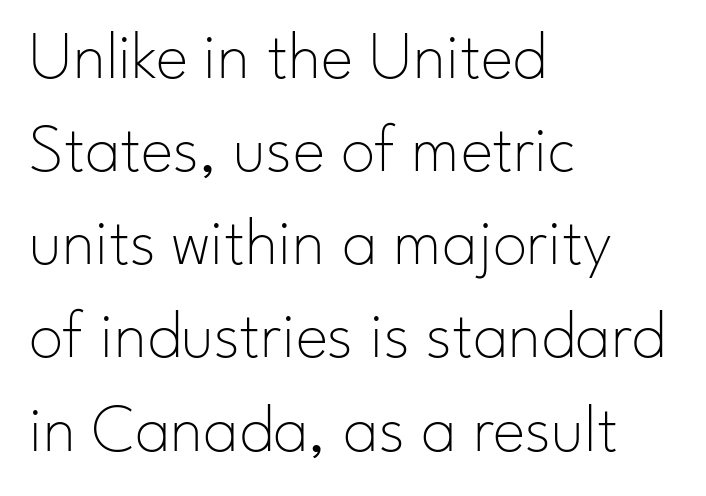
The image shows 69 px thin sans-serif type, upright; set left-aligned, normal line spacing (1.35x), normal letter spacing, not underlined; low stroke contrast and a small x-height.
